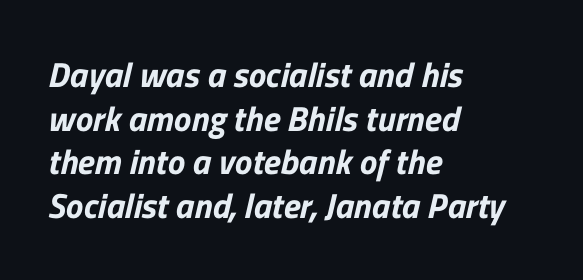
Underlining? Definitely not there. Check where the strokes stop: nothing finishes them off — pure sans. The designer left line spacing at the default. Character widths vary here, with narrow letters taking less room than wide ones. Letter spacing: default. Teacher's note: observe the even left margin — that is flush-left alignment.
